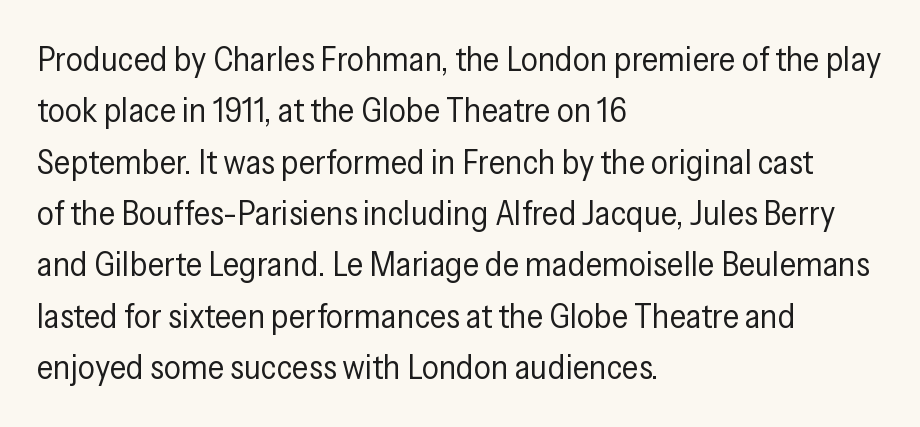
{"serif": "no", "italic": "no", "bold": "no", "weight": "regular", "width": "condensed", "stroke_contrast": "low", "x_height": "medium", "monospaced": "no", "underline": "no", "align": "left", "line_spacing": "normal", "line_spacing_ratio": 1.51, "letter_spacing": "normal", "letter_spacing_em": 0.0, "glyph_px": 34}
